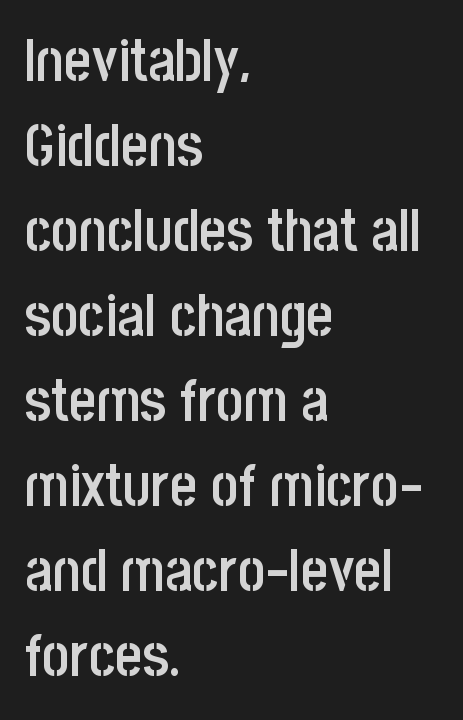
{"serif": "no", "italic": "no", "bold": "semi", "weight": "semibold", "width": "condensed", "stroke_contrast": "low", "x_height": "large", "monospaced": "no", "underline": "no", "align": "left", "line_spacing": "normal", "line_spacing_ratio": 1.44, "letter_spacing": "normal", "letter_spacing_em": 0.0, "glyph_px": 59}
